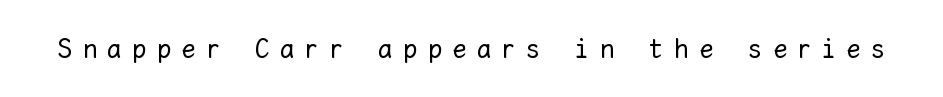
Q: Is the text bold? A: No.
Q: Is the text italic (slanted)? A: No, it is upright.
Q: Is the text underlined? A: No.
Q: Is the spacing between letters normal or unusually wide? A: Unusually wide.
Q: Width (condensed, normal, or wide)? A: Normal.
Q: Stroke contrast? A: Low.
Q: x-height? A: Medium.
Q: Monospaced? A: Yes.
